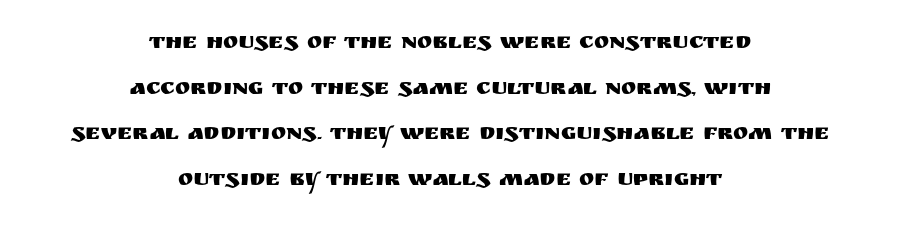
The image shows 23 px text type, upright; set centered, loose line spacing (1.98x), normal letter spacing, not underlined.
